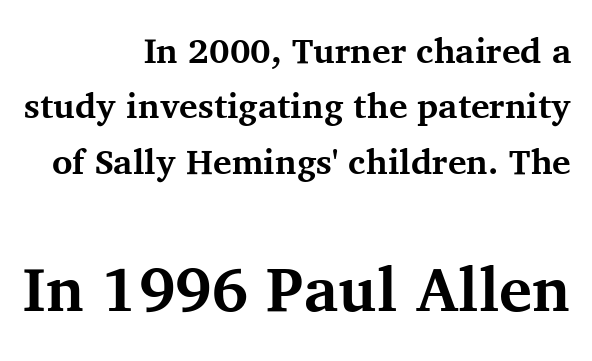
Q: Is the text bold? A: Yes.
Q: Is the text italic (slanted)? A: No, it is upright.
Q: Is the typeface a serif or a sans-serif typeface? A: Serif.
Q: Is the text underlined? A: No.
Q: How is the paragraph aligned? A: Right-aligned.
Q: Is the spacing between letters normal or unusually wide? A: Normal.
Q: Is the spacing between lines tight, normal or loose? A: Normal.
Q: Which block of text is set in a larger size, the first (top) or the second (bottom)? A: The second (bottom) one.
Q: Width (condensed, normal, or wide)? A: Normal.
Q: Stroke contrast? A: Medium.
Q: x-height? A: Medium.
Q: Monospaced? A: No.
